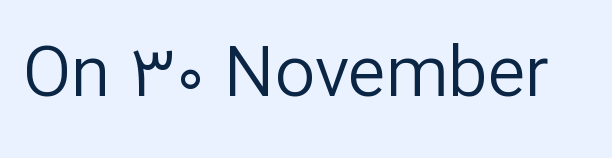
Q: Is the text bold? A: No.
Q: Is the text italic (slanted)? A: No, it is upright.
Q: Is the typeface a serif or a sans-serif typeface? A: Sans-serif.
Q: Is the text underlined? A: No.
Q: Is the spacing between letters normal or unusually wide? A: Normal.
Q: Width (condensed, normal, or wide)? A: Normal.
Q: Stroke contrast? A: Low.
Q: x-height? A: Medium.
Q: Monospaced? A: No.
